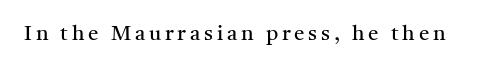
Nope, not italic — everything's standing straight. Weight: regular or lighter. This rendering features lettering with no underline.
